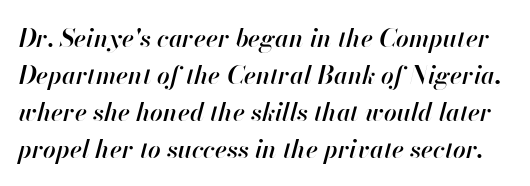
The image shows 25 px text type, italic (leaning right); set normal line spacing (1.48x), normal letter spacing, not underlined.
